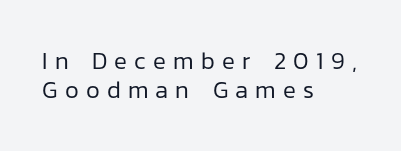
The type sits square on the baseline with zero lean. The strip under each line holds only bare page. Alignment: flush left. Unbolded letterforms with no extra heft. There is plenty of visible air inserted between adjacent glyphs.
